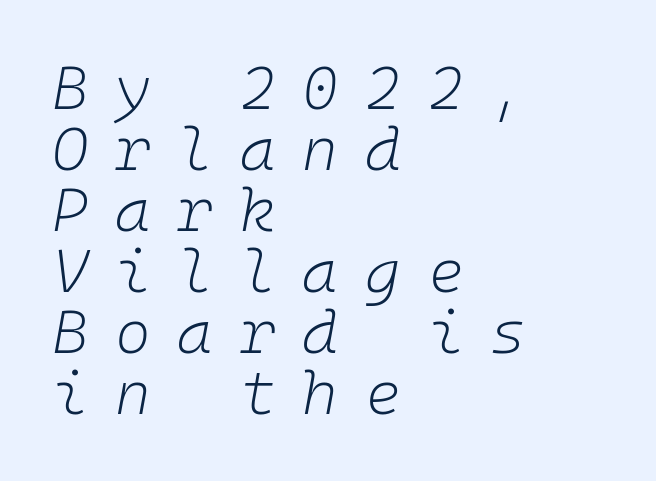
The image shows 61 px light type, italic (leaning right), monospaced; set left-aligned, tight line spacing (1.0x), unusually wide letter spacing (+0.44 em), not underlined; low stroke contrast and a medium x-height.
